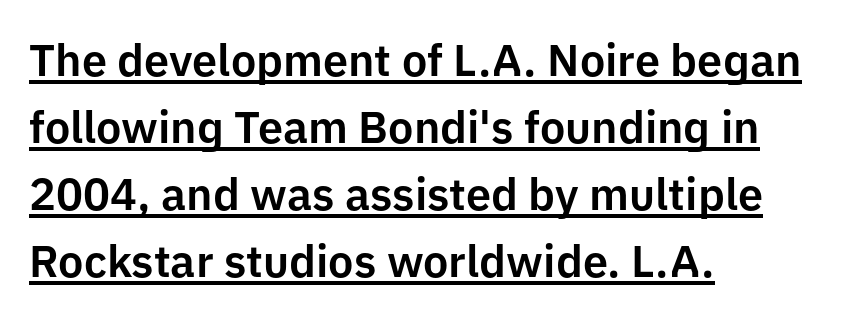
{"serif": "no", "italic": "no", "width": "normal", "stroke_contrast": "low", "x_height": "medium", "monospaced": "no", "underline": "yes", "align": "left", "line_spacing": "normal", "line_spacing_ratio": 1.49, "letter_spacing": "normal", "letter_spacing_em": 0.0, "glyph_px": 45}
